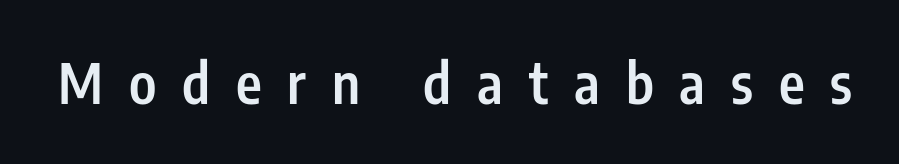
Q: Is the text bold? A: Semi-bold.
Q: Is the text italic (slanted)? A: No, it is upright.
Q: Is the typeface a serif or a sans-serif typeface? A: Sans-serif.
Q: Is the text underlined? A: No.
Q: Is the spacing between letters normal or unusually wide? A: Unusually wide.
Q: Width (condensed, normal, or wide)? A: Condensed.
Q: Stroke contrast? A: Low.
Q: x-height? A: Medium.
Q: Monospaced? A: No.
